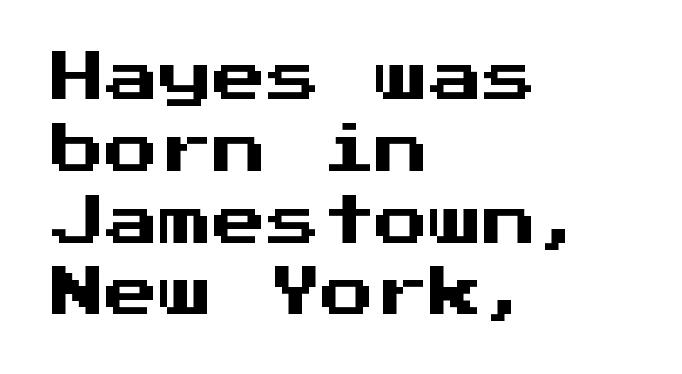
Nothing sits at the stroke ends, so this counts as sans-serif. One glance says typical: line gaps are just what's usual. If you drew a line through each stem, it would be perfectly vertical. Tracking value appears to be zero — textbook default spacing. Spacing verdict: monospaced, one width for all characters.
